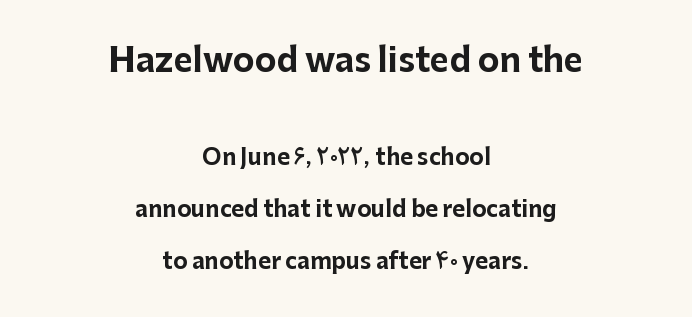
{"serif": "no", "italic": "no", "bold": "yes", "weight": "bold", "width": "normal", "stroke_contrast": "low", "x_height": "medium", "monospaced": "no", "underline": "no", "align": "center", "line_spacing": "loose", "line_spacing_ratio": 2.37, "letter_spacing": "normal", "letter_spacing_em": 0.0, "larger_block": "first", "size_ratio": 1.5, "glyph_px": 33}
